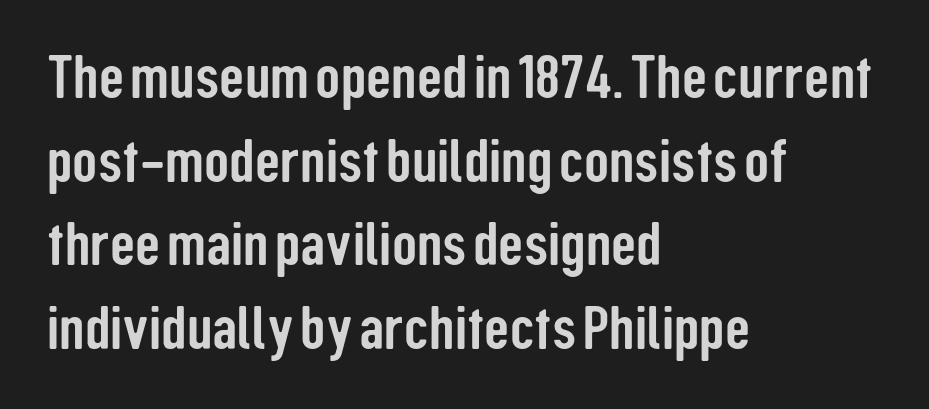
The image shows 62 px condensed sans-serif type, upright; set left-aligned, normal line spacing (1.35x), normal letter spacing, not underlined; low stroke contrast and a medium x-height.
